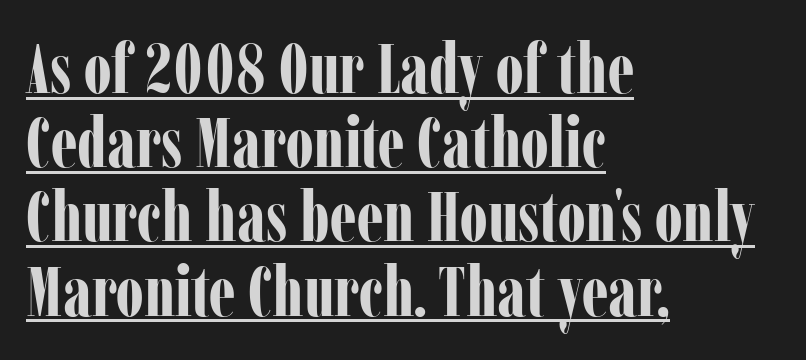
Look at the stroke-to-counter ratio: heavy, a bold. Does the copy run flush right? No — it runs flush left. Varying glyph widths throughout — classic text-font behaviour. You could call the tracking neutral — neither tight nor loose.
